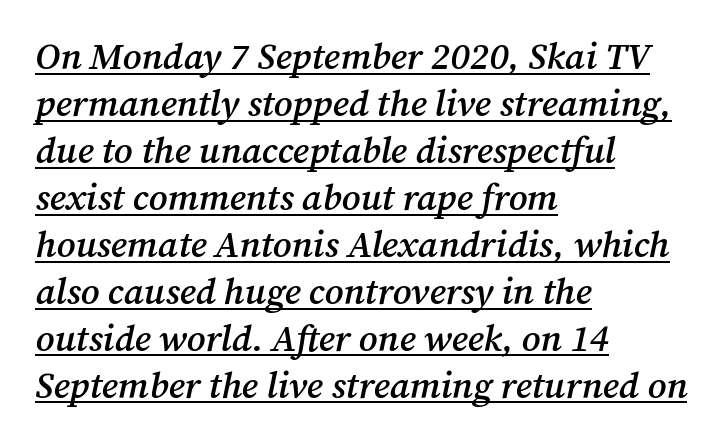
The image shows 37 px semibold serif type, italic (leaning right); set left-aligned, normal line spacing (1.27x), normal letter spacing, underlined; medium stroke contrast and a medium x-height.
